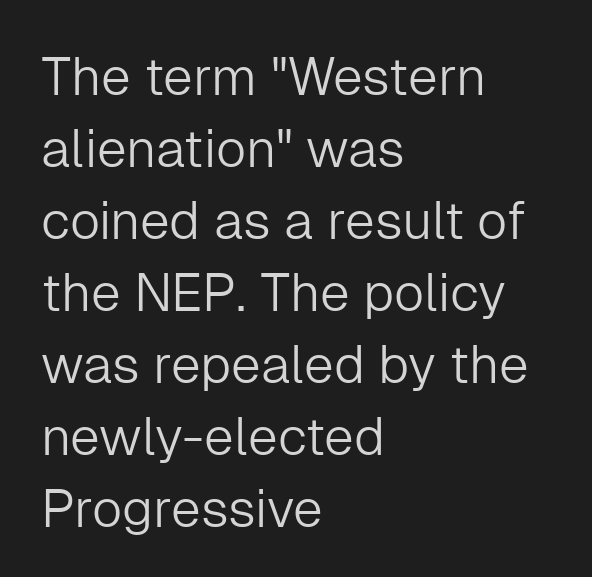
Q: Is the text bold? A: No.
Q: Is the text italic (slanted)? A: No, it is upright.
Q: Is the typeface a serif or a sans-serif typeface? A: Sans-serif.
Q: Is the text underlined? A: No.
Q: How is the paragraph aligned? A: Left-aligned.
Q: Is the spacing between letters normal or unusually wide? A: Normal.
Q: Is the spacing between lines tight, normal or loose? A: Normal.
Q: Width (condensed, normal, or wide)? A: Normal.
Q: Stroke contrast? A: Low.
Q: x-height? A: Medium.
Q: Monospaced? A: No.
